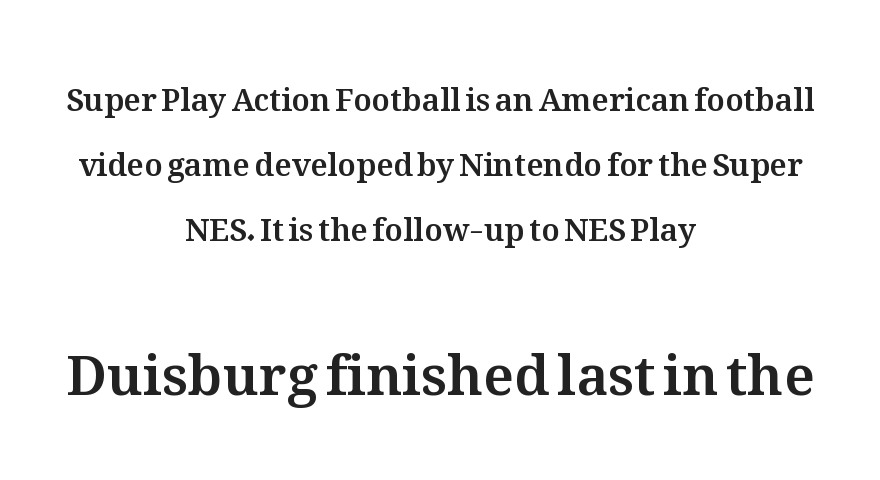
Q: Is the text italic (slanted)? A: No, it is upright.
Q: Is the text underlined? A: No.
Q: How is the paragraph aligned? A: Centered.
Q: Is the spacing between letters normal or unusually wide? A: Normal.
Q: Is the spacing between lines tight, normal or loose? A: Loose.
Q: Which block of text is set in a larger size, the first (top) or the second (bottom)? A: The second (bottom) one.
Q: Width (condensed, normal, or wide)? A: Normal.
Q: Stroke contrast? A: Medium.
Q: x-height? A: Medium.
Q: Monospaced? A: No.
